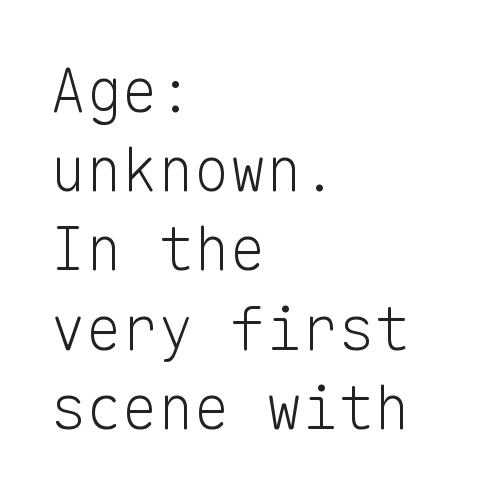
Stroke terminals: plain, sans-serif. Rendered with straight, roman letterforms. The vertical gap from one line to the next is medium. Compared with a centered layout, this one pins lines to the left instead. A clean baseline with only descenders dipping below it. These lines are rendered in a fixed-pitch font.
